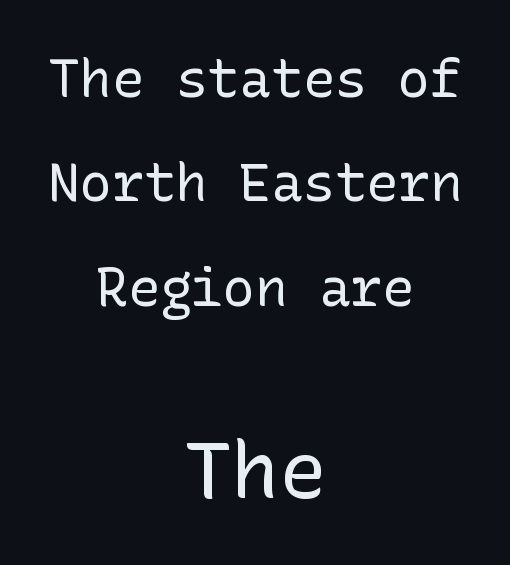
The image shows 79 px regular-weight sans-serif type, upright; set centered, loose line spacing (1.97x), normal letter spacing, not underlined; the second (bottom) block is 1.49x larger; low stroke contrast and a medium x-height.
